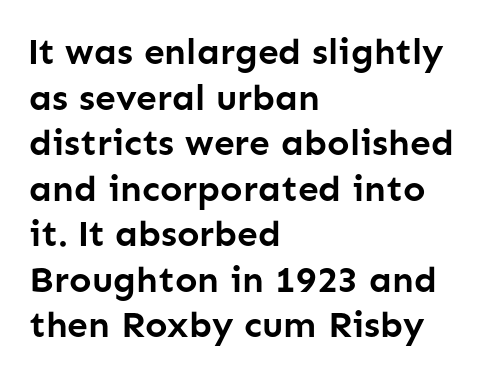
The image shows 37 px semibold sans-serif type, upright; set left-aligned, line spacing 1.23x, normal letter spacing, not underlined; low stroke contrast and a medium x-height.
